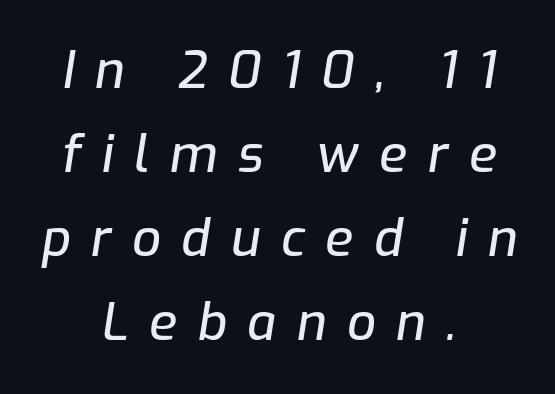
Q: Is the text italic (slanted)? A: Yes, it leans right by about 9 degrees.
Q: Is the text underlined? A: No.
Q: How is the paragraph aligned? A: Centered.
Q: Is the spacing between letters normal or unusually wide? A: Unusually wide.
Q: Is the spacing between lines tight, normal or loose? A: Normal.
Q: Width (condensed, normal, or wide)? A: Normal.
Q: Stroke contrast? A: Low.
Q: x-height? A: Medium.
Q: Monospaced? A: No.
